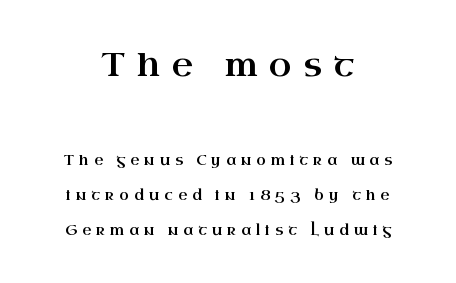
The image shows 33 px wide serif type, upright; set centered, loose line spacing (2.48x), unusually wide letter spacing (+0.36 em), not underlined; the first (top) block is 2.36x larger; high stroke contrast and a small x-height.
